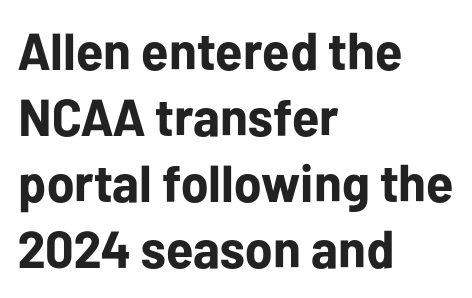
{"serif": "no", "italic": "no", "bold": "yes", "weight": "bold", "width": "normal", "stroke_contrast": "low", "x_height": "medium", "monospaced": "no", "underline": "no", "align": "left", "line_spacing": "normal", "line_spacing_ratio": 1.27, "letter_spacing": "normal", "letter_spacing_em": 0.0, "glyph_px": 52}
